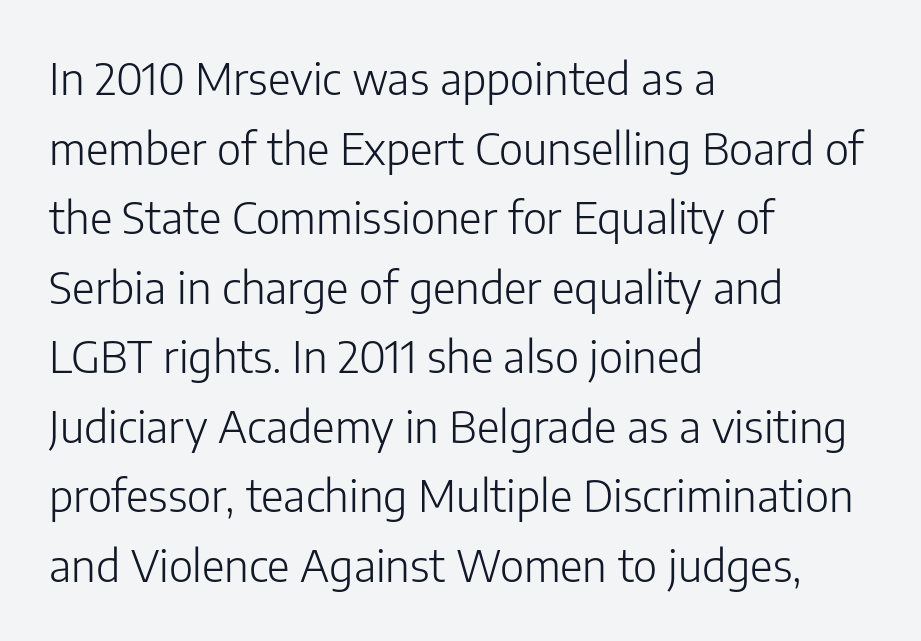
Q: Is the text bold? A: No.
Q: Is the text italic (slanted)? A: No, it is upright.
Q: Is the typeface a serif or a sans-serif typeface? A: Sans-serif.
Q: Is the text underlined? A: No.
Q: How is the paragraph aligned? A: Left-aligned.
Q: Is the spacing between letters normal or unusually wide? A: Normal.
Q: Is the spacing between lines tight, normal or loose? A: Normal.
Q: Width (condensed, normal, or wide)? A: Normal.
Q: Stroke contrast? A: Low.
Q: x-height? A: Medium.
Q: Monospaced? A: No.
